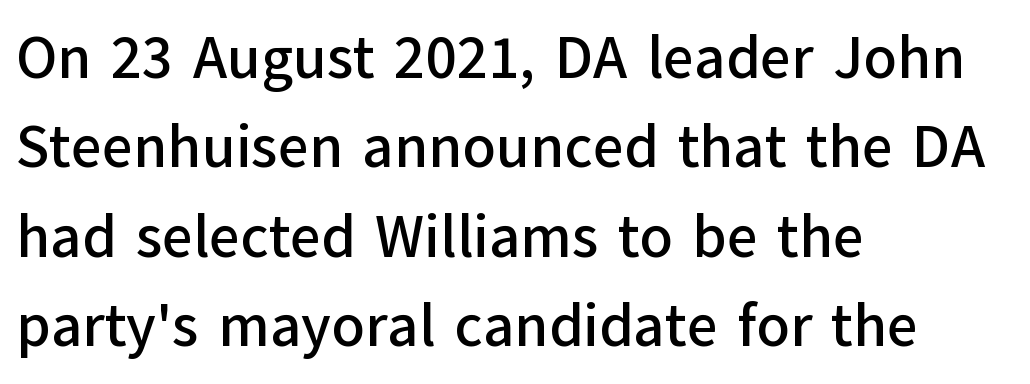
The image shows 60 px sans-serif type, upright; set left-aligned, normal line spacing (1.49x), normal letter spacing, not underlined; low stroke contrast and a medium x-height.
